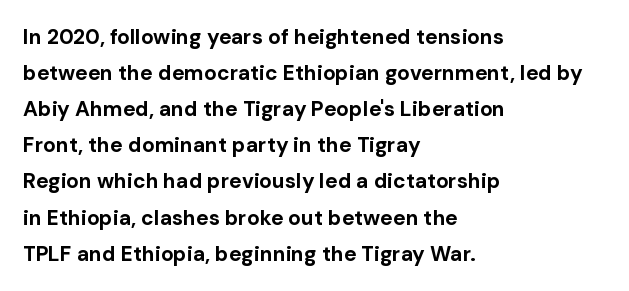
The text block is weighted toward the left margin, trailing off unevenly rightward. Notice how the stems are strictly vertical — no italics here. What stands out about the letter spacing? Nothing — it is the standard amount. Weight: bold. The space directly below the letters is spotless.
